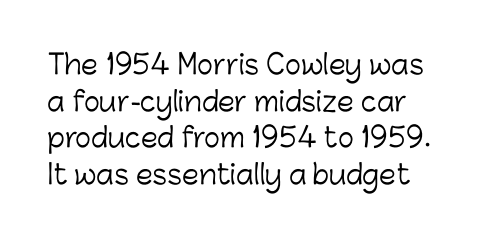
Any mark beneath the type? The region is blank. Each stroke keeps to a modest, everyday thickness or less. Regular leading. The lettering holds an erect, upright posture throughout. This sample uses plain, unmodified letter spacing.
